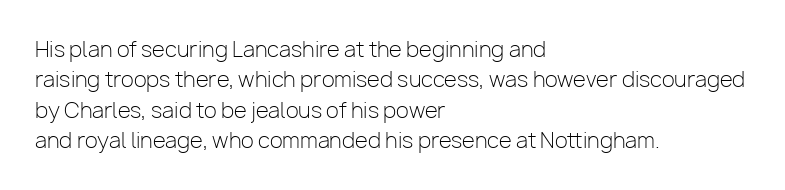
{"italic": "no", "bold": "no", "underline": "no", "align": "left", "line_spacing": "normal", "line_spacing_ratio": 1.45, "letter_spacing": "normal", "letter_spacing_em": 0.0, "glyph_px": 21}
